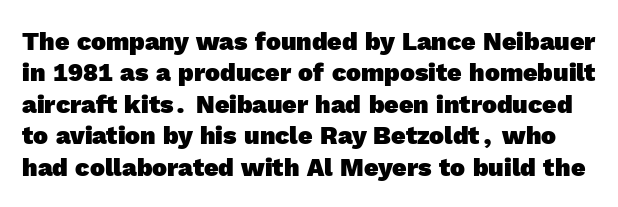
The image shows 25 px bold type; set normal line spacing (1.26x), normal letter spacing, not underlined.
